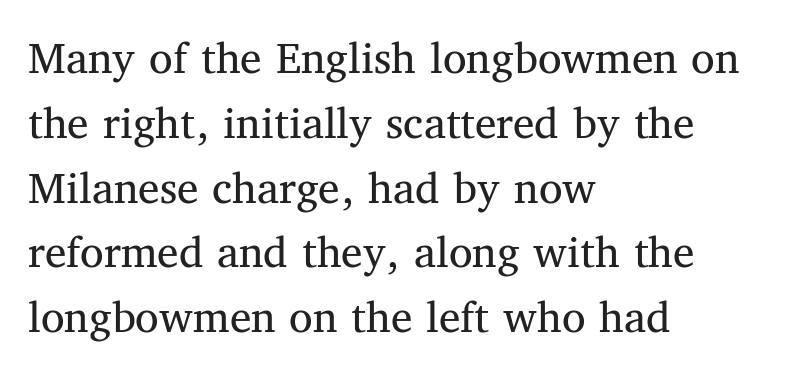
Q: Is the text bold? A: No.
Q: Is the text italic (slanted)? A: No, it is upright.
Q: Is the typeface a serif or a sans-serif typeface? A: Serif.
Q: Is the text underlined? A: No.
Q: How is the paragraph aligned? A: Left-aligned.
Q: Is the spacing between letters normal or unusually wide? A: Normal.
Q: Is the spacing between lines tight, normal or loose? A: Normal.
Q: Width (condensed, normal, or wide)? A: Normal.
Q: Stroke contrast? A: Medium.
Q: x-height? A: Medium.
Q: Monospaced? A: No.
